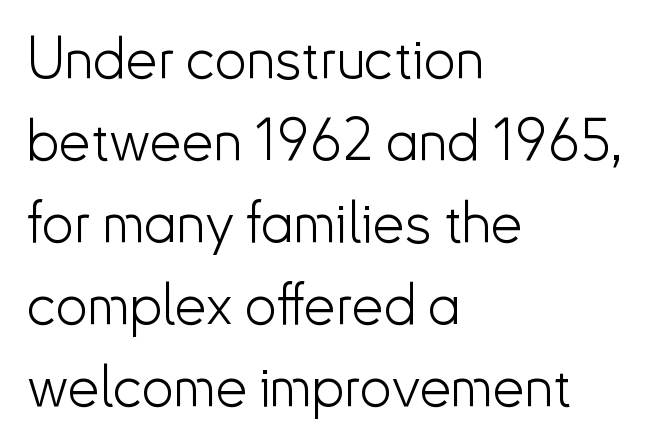
Q: Is the text bold? A: No.
Q: Is the text italic (slanted)? A: No, it is upright.
Q: Is the typeface a serif or a sans-serif typeface? A: Sans-serif.
Q: Is the text underlined? A: No.
Q: How is the paragraph aligned? A: Left-aligned.
Q: Is the spacing between letters normal or unusually wide? A: Normal.
Q: Is the spacing between lines tight, normal or loose? A: Normal.
Q: Width (condensed, normal, or wide)? A: Normal.
Q: Stroke contrast? A: Low.
Q: x-height? A: Small.
Q: Monospaced? A: No.
